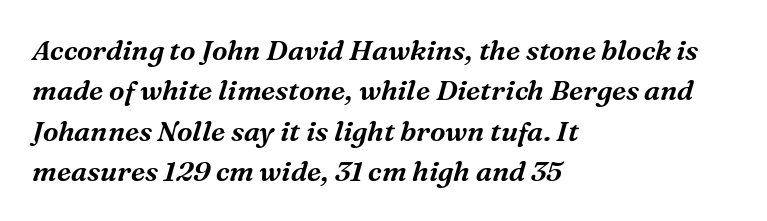
{"serif": "yes", "italic": "yes", "lean": "right", "slant_degrees": 16, "width": "normal", "stroke_contrast": "medium", "x_height": "medium", "monospaced": "no", "underline": "no", "align": "left", "line_spacing": "normal", "line_spacing_ratio": 1.44, "letter_spacing": "normal", "letter_spacing_em": 0.0, "glyph_px": 28}
